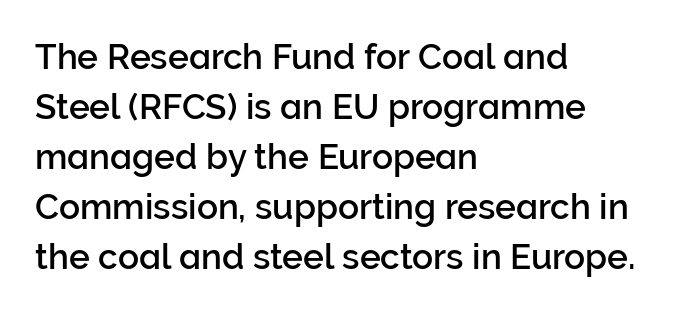
The passage shown is typed in a proportional face where columns would drift. No word sits above an underline. The lines are quadded left. The typography opts for an upright posture over an oblique one. Unlike a traditional serif, this face leaves its strokes unadorned. One glance says typical: line gaps are just what's usual.
